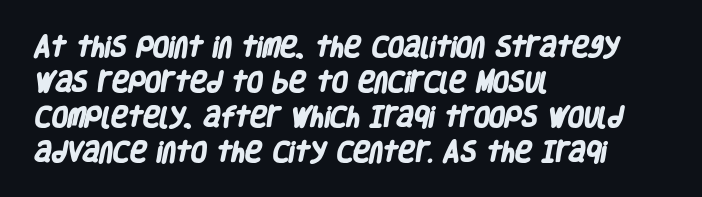
Each glyph is drawn with heavy, bold strokes. This rendering features lettering with no underline. Successive baselines arrive at the customary interval. Which margin do the lines hug? The left one — the right edge is uneven.
